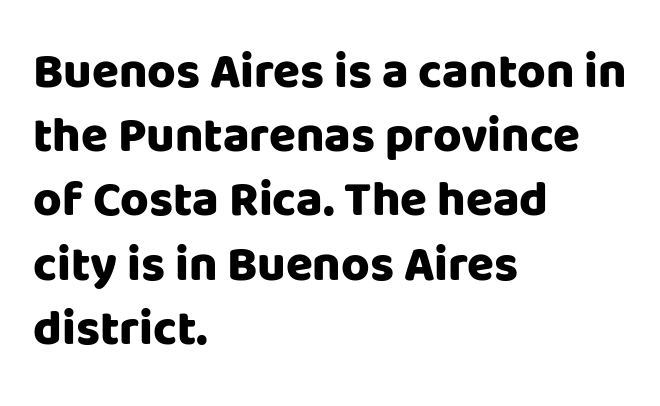
{"serif": "no", "italic": "no", "bold": "yes", "weight": "heavy", "width": "normal", "stroke_contrast": "low", "x_height": "large", "monospaced": "no", "underline": "no", "align": "left", "line_spacing": "normal", "line_spacing_ratio": 1.31, "letter_spacing": "normal", "letter_spacing_em": 0.0, "glyph_px": 49}
